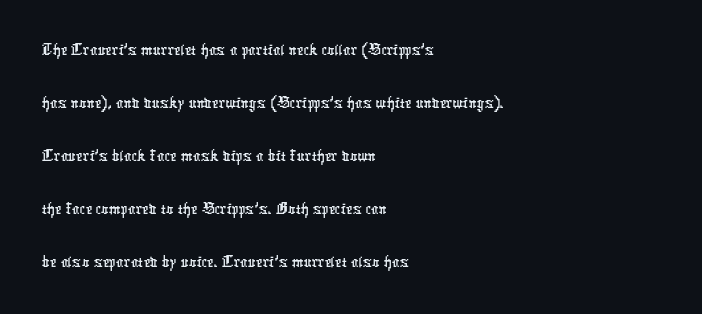
{"serif": "no", "width": "condensed", "stroke_contrast": "low", "x_height": "medium", "monospaced": "no", "underline": "no", "align": "left", "line_spacing": "normal", "line_spacing_ratio": 1.43, "letter_spacing": "normal", "letter_spacing_em": 0.0, "glyph_px": 37}
